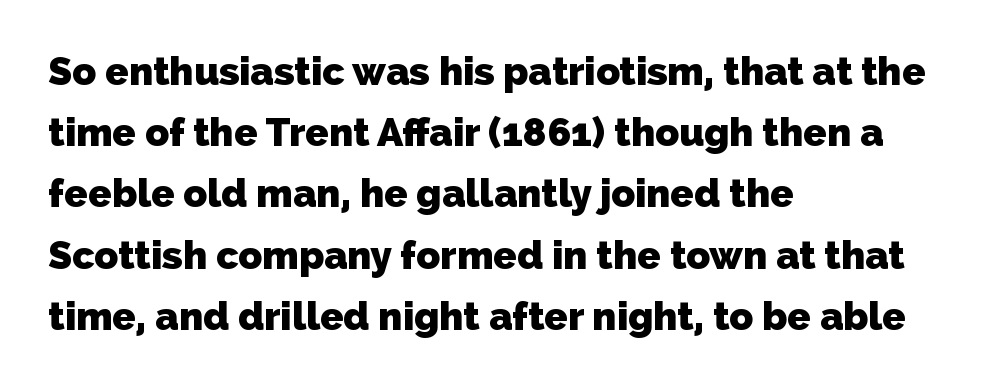
{"serif": "no", "bold": "yes", "weight": "heavy", "width": "normal", "stroke_contrast": "low", "x_height": "medium", "monospaced": "no", "underline": "no", "align": "left", "line_spacing": "normal", "line_spacing_ratio": 1.57, "letter_spacing": "normal", "letter_spacing_em": 0.0, "glyph_px": 39}
